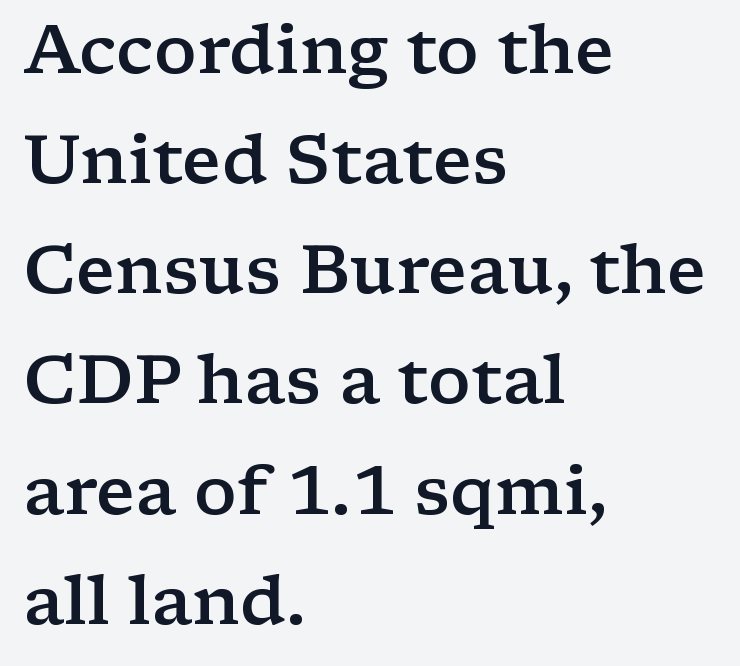
The image shows 68 px semibold, wide serif type, upright; set left-aligned, normal line spacing (1.62x), normal letter spacing, not underlined; low stroke contrast and a medium x-height.
